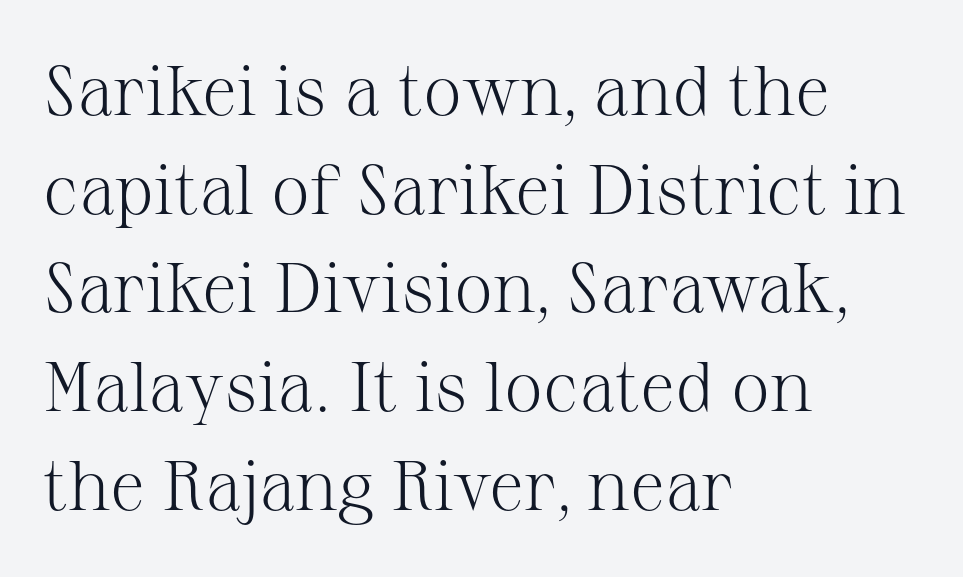
The image shows 70 px light serif type, upright; set left-aligned, normal line spacing (1.41x), normal letter spacing, not underlined; medium stroke contrast and a medium x-height.
